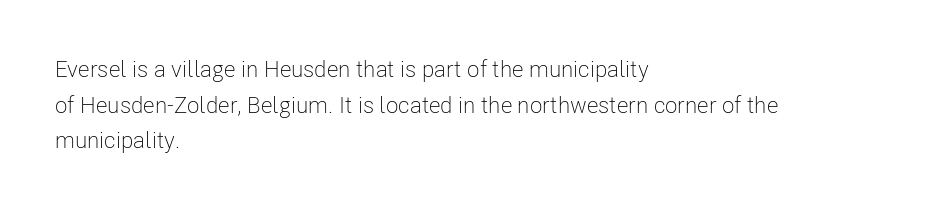
{"italic": "no", "bold": "no", "underline": "no", "align": "left", "line_spacing": "normal", "line_spacing_ratio": 1.55, "letter_spacing": "normal", "letter_spacing_em": 0.0, "glyph_px": 23}
